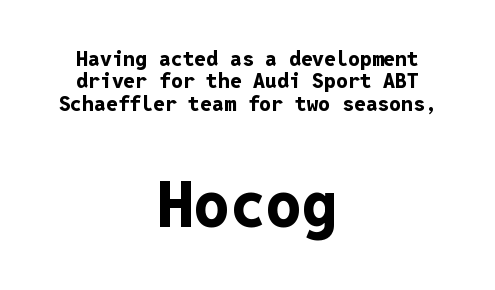
The face used here is monospaced, like something from a code editor. Leading: reduced. Underline: absent. Nobody touched the tracking dial on this one.
